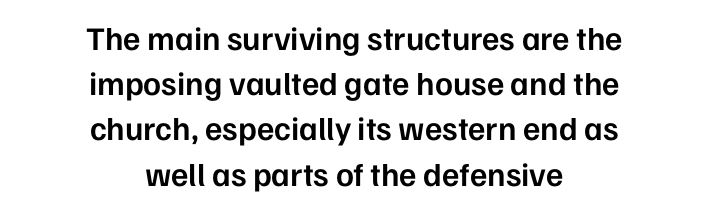
Caption: multi-line text, centered on the measure. Compared with typical body copy, the letter spacing here is the same. Here the designer chose a conventional face with non-uniform glyph widths. How heavy is the stroke? Medium-heavy — a semibold, shy of bold. Does the lettering tilt? It doesn't — this is upright. Rows of type keep a routine distance in the vertical direction.
